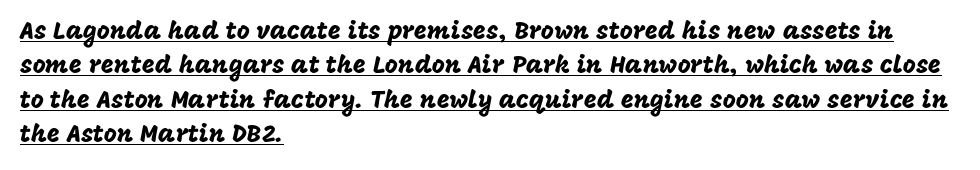
Q: Is the text italic (slanted)? A: Yes.
Q: Is the text underlined? A: Yes.
Q: How is the paragraph aligned? A: Left-aligned.
Q: Is the spacing between letters normal or unusually wide? A: Normal.
Q: Is the spacing between lines tight, normal or loose? A: Normal.
